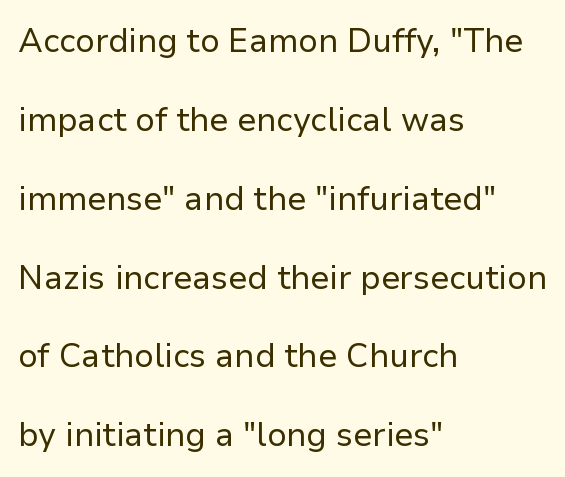
The image shows 33 px regular-weight sans-serif type, upright; set left-aligned, loose line spacing (2.39x), normal letter spacing, not underlined; low stroke contrast and a medium x-height.
